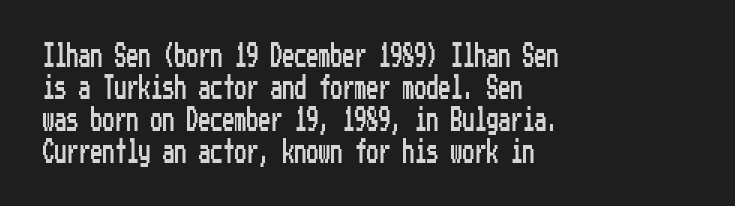
No italicization has been applied; the sample stays upright. The vertical gap from one line to the next is medium. Standard letterfit; no display-style spreading of the glyphs. The passage is arranged the way most books set body copy — flush left. Rule under the text: the space is simply empty.
